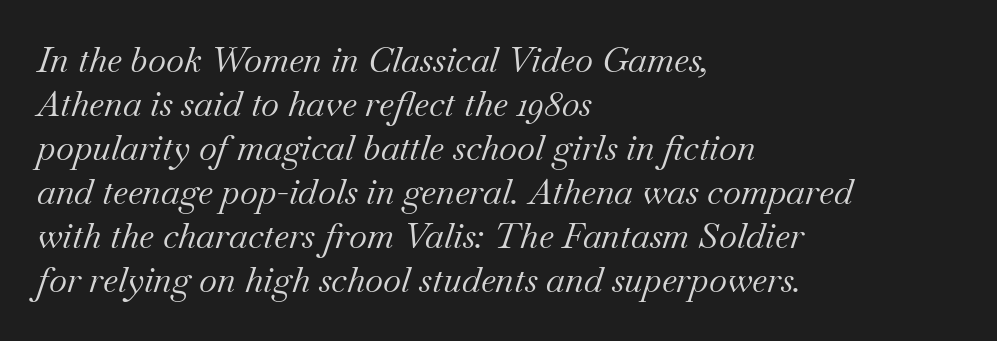
{"serif": "yes", "italic": "yes", "lean": "right", "slant_degrees": 18, "bold": "no", "weight": "regular", "width": "normal", "stroke_contrast": "medium", "x_height": "small", "monospaced": "no", "underline": "no", "align": "left", "line_spacing": "normal", "line_spacing_ratio": 1.26, "letter_spacing": "normal", "letter_spacing_em": 0.0, "glyph_px": 35}
